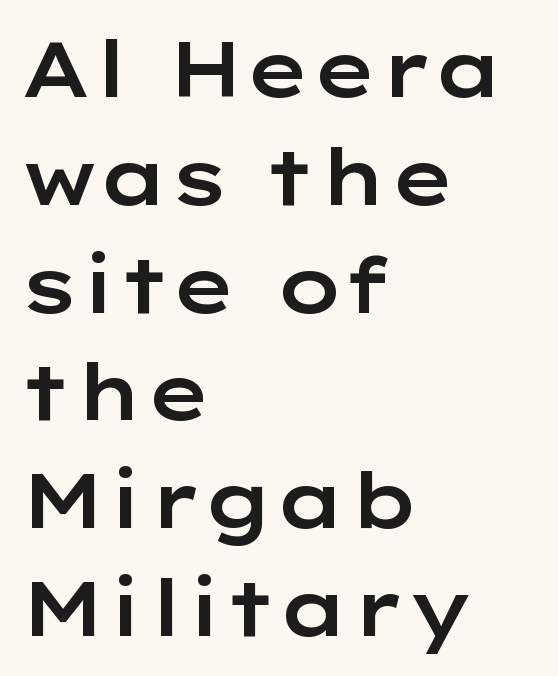
The image shows 77 px wide sans-serif type, upright; set left-aligned, normal line spacing (1.4x), normal letter spacing, not underlined; low stroke contrast and a medium x-height.
